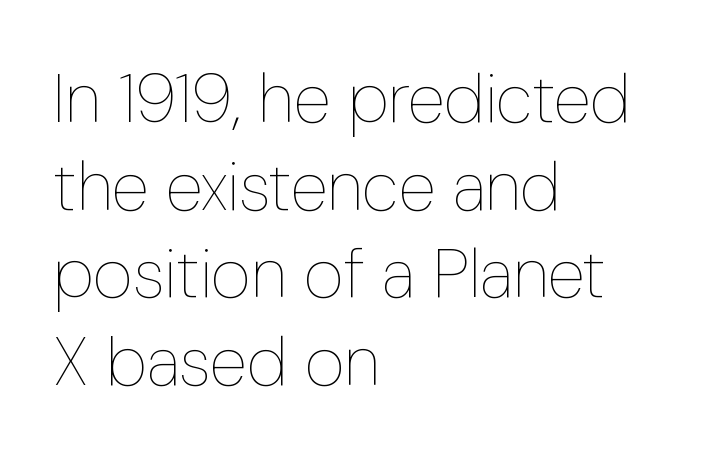
Q: Is the text bold? A: No.
Q: Is the text italic (slanted)? A: No, it is upright.
Q: Is the text underlined? A: No.
Q: How is the paragraph aligned? A: Left-aligned.
Q: Is the spacing between letters normal or unusually wide? A: Normal.
Q: Is the spacing between lines tight, normal or loose? A: Normal.
Q: Width (condensed, normal, or wide)? A: Condensed.
Q: Stroke contrast? A: Low.
Q: x-height? A: Medium.
Q: Monospaced? A: No.
